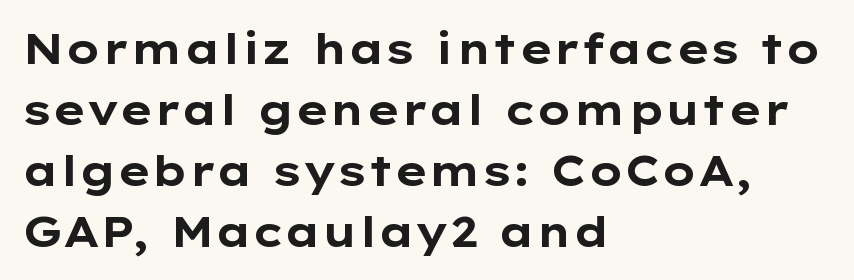
{"serif": "no", "italic": "no", "bold": "yes", "weight": "bold", "width": "wide", "stroke_contrast": "low", "x_height": "medium", "monospaced": "no", "underline": "no", "align": "left", "line_spacing": "normal", "line_spacing_ratio": 1.45, "letter_spacing": "normal", "letter_spacing_em": 0.0, "glyph_px": 42}
